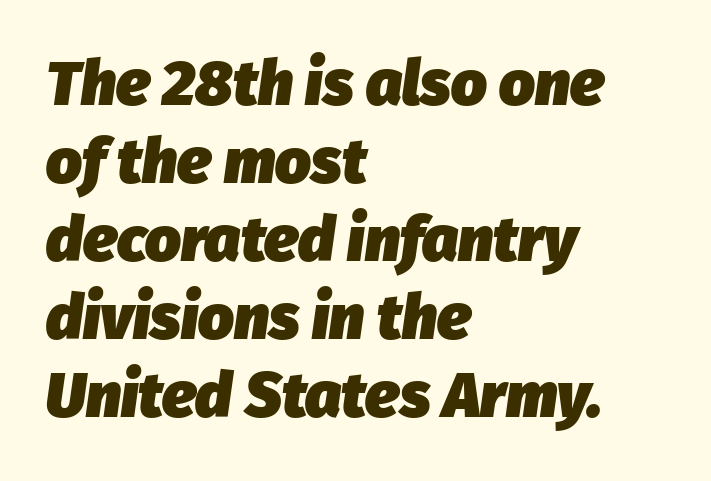
The image shows 63 px heavy type, italic (leaning right); set left-aligned, line spacing 1.24x, normal letter spacing, not underlined; low stroke contrast and a medium x-height.
